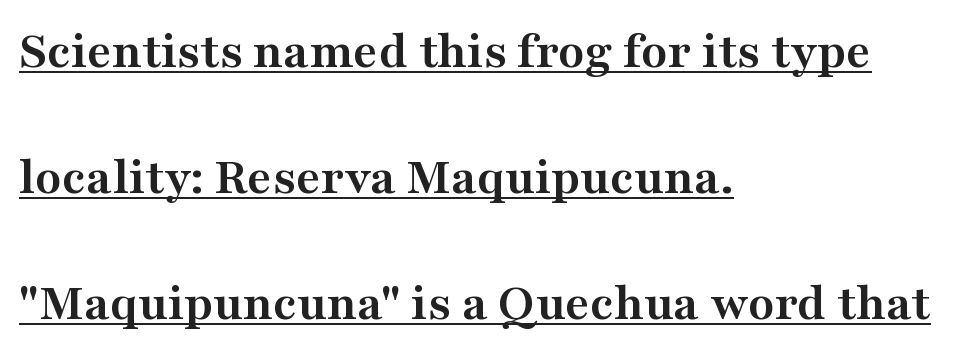
What weight is shown? A full bold with thick strokes. You can see a thin bar hugging the bottom of the glyphs. Do the characters align in a grid? No, the font is proportional. Layout note: lines flush left. Tracking value appears to be zero — textbook default spacing.
